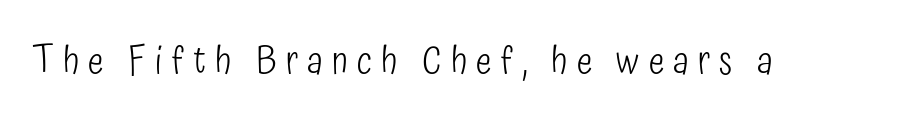
Looks like regular typesetting: each glyph gets only the width it needs. Substantial extra tracking has been applied to these lines. The letters stand upright; this is a roman face. No letter is thick-stroked: the sample isn't bold. Type style note: lacks serifs. No word sits above an underline.
